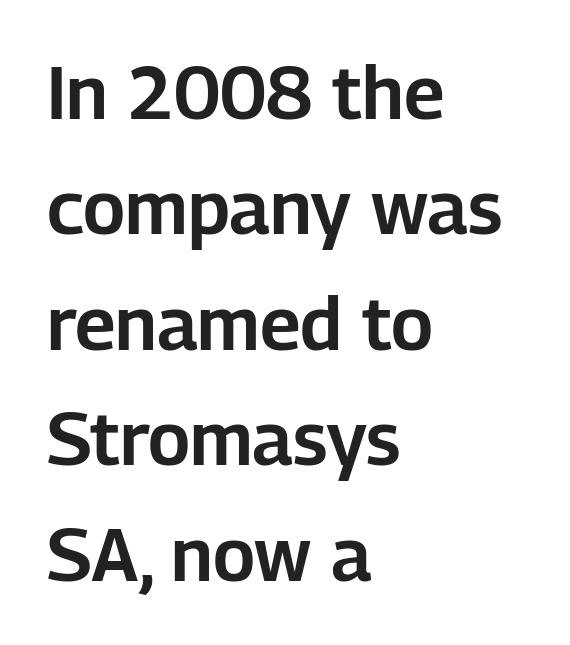
This is roman type, the default non-slanted kind. This is sans-serif lettering, the kind often seen on screens and signage. The line-height multiplier appears to be the usual default. These lines are rendered in a variable-pitch font. How are the letters spaced? Ordinarily, with no added tracking. Reading down the block, your eye returns to a fixed left position each line.
